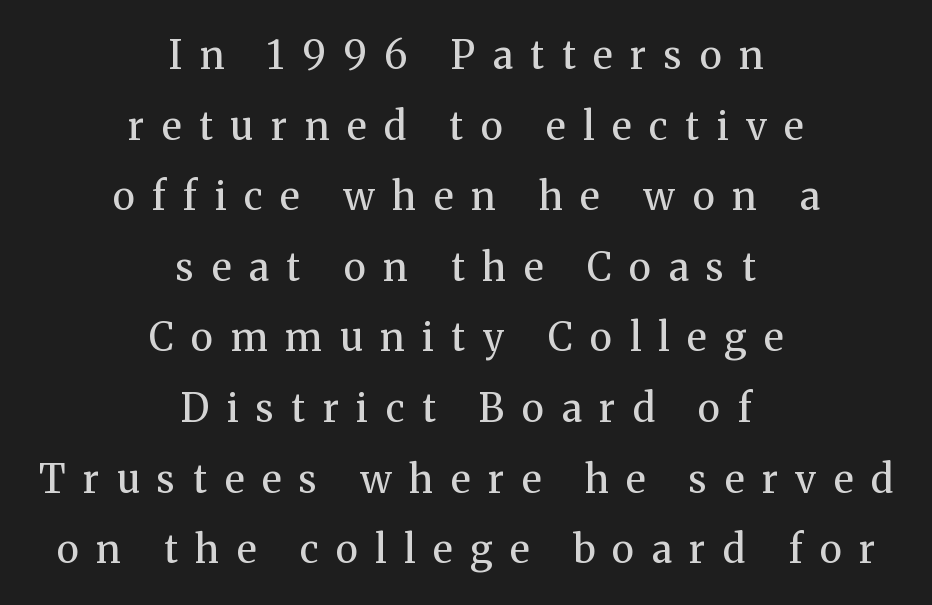
{"serif": "yes", "italic": "no", "bold": "no", "weight": "regular", "width": "normal", "stroke_contrast": "medium", "x_height": "medium", "monospaced": "no", "underline": "no", "align": "center", "line_spacing_ratio": 1.81, "letter_spacing": "wide", "letter_spacing_em": 0.45, "glyph_px": 39}
